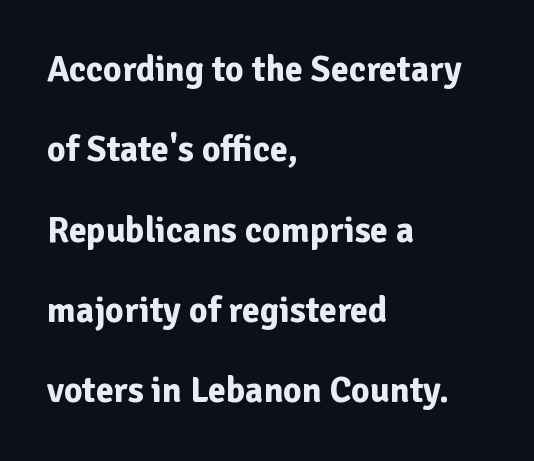
The image shows 36 px bold sans-serif type, upright; set left-aligned, loose line spacing (2.23x), normal letter spacing, not underlined; low stroke contrast and a medium x-height.
